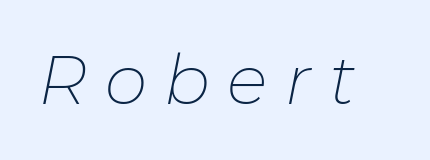
{"italic": "yes", "lean": "right", "slant_degrees": 11, "bold": "no", "weight": "thin", "width": "normal", "stroke_contrast": "low", "x_height": "medium", "monospaced": "no", "underline": "no", "letter_spacing": "wide", "letter_spacing_em": 0.26, "glyph_px": 68}
